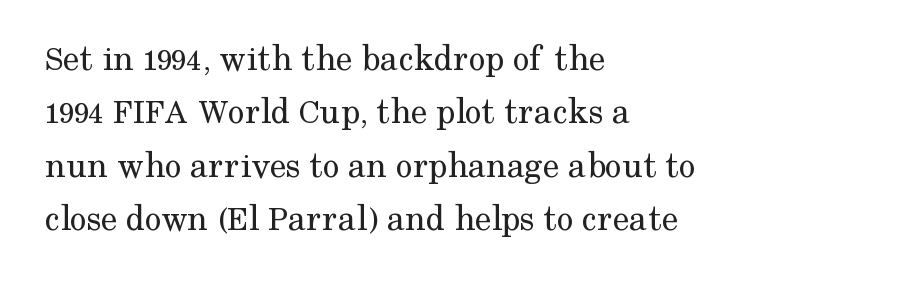
Plain, unruled lines of type. Left-aligned paragraph, ragged on the right. Honestly, the row spacing looks completely unremarkable. Spacing verdict: proportional, widths tailored to each character. Letterform terminals end in serifs throughout the passage. These lines were composed using upright roman letters.
